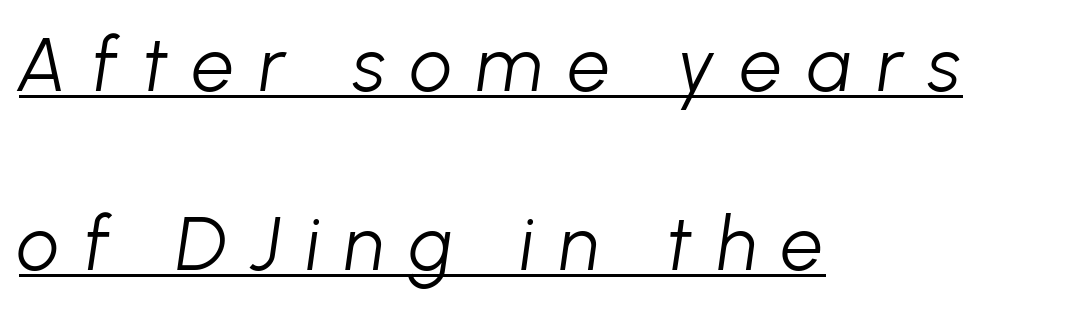
Q: Is the text bold? A: No.
Q: Is the text italic (slanted)? A: Yes, it leans right by about 8 degrees.
Q: Is the text underlined? A: Yes.
Q: How is the paragraph aligned? A: Left-aligned.
Q: Is the spacing between letters normal or unusually wide? A: Unusually wide.
Q: Is the spacing between lines tight, normal or loose? A: Loose.
Q: Width (condensed, normal, or wide)? A: Normal.
Q: Stroke contrast? A: Low.
Q: x-height? A: Medium.
Q: Monospaced? A: No.
